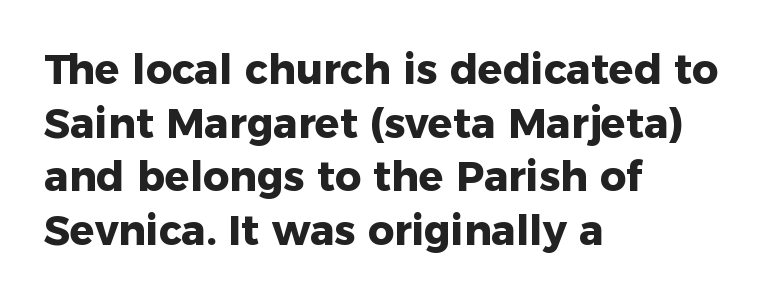
{"serif": "no", "italic": "no", "bold": "yes", "weight": "heavy", "width": "normal", "stroke_contrast": "low", "x_height": "medium", "monospaced": "no", "underline": "no", "align": "left", "line_spacing": "normal", "line_spacing_ratio": 1.31, "letter_spacing": "normal", "letter_spacing_em": 0.0, "glyph_px": 41}
